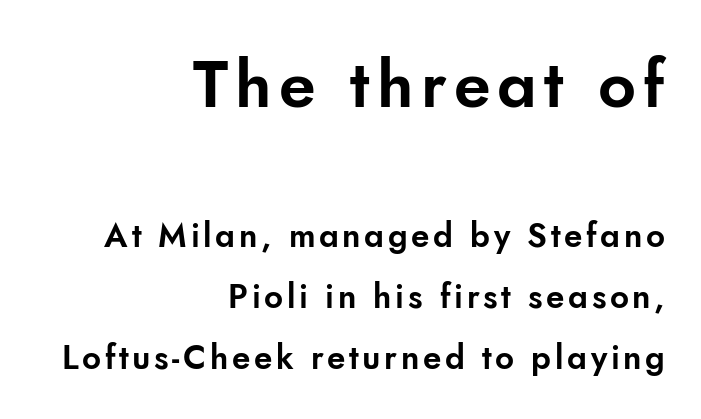
Posture: straight, roman, zero tilt. Of the two passages, the one on top uses the larger point size. Descenders hang freely into open space. The passage is arranged like a letterhead date or caption credit — flush right. Looks like regular typesetting: each glyph gets only the width it needs.
